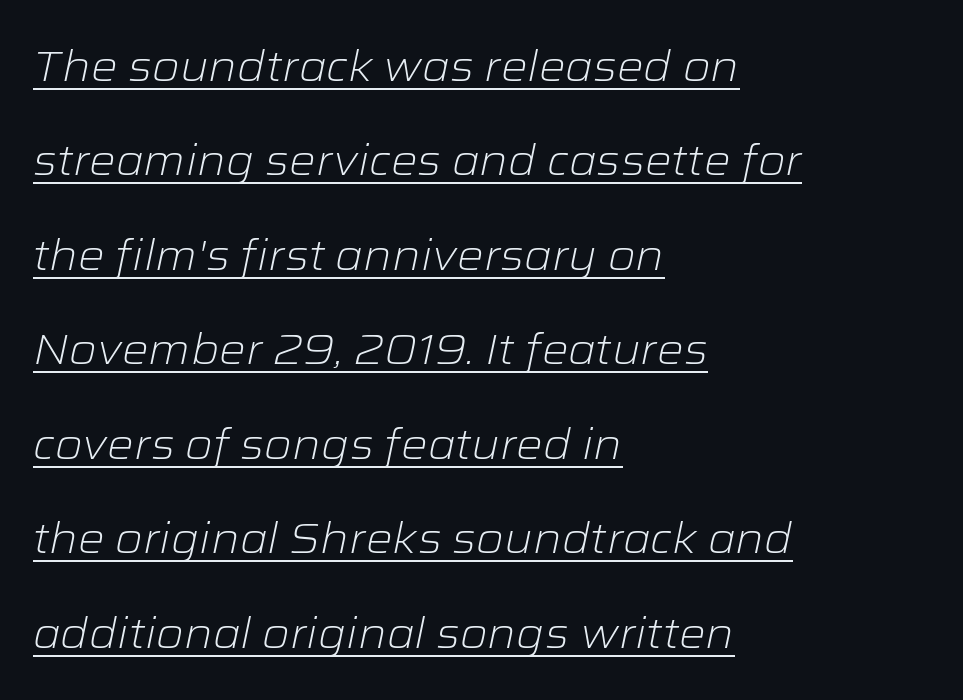
{"italic": "yes", "lean": "right", "slant_degrees": 12, "bold": "no", "weight": "light", "width": "wide", "stroke_contrast": "low", "x_height": "medium", "monospaced": "no", "underline": "yes", "align": "left", "line_spacing": "loose", "line_spacing_ratio": 2.25, "letter_spacing": "normal", "letter_spacing_em": 0.0, "glyph_px": 42}
